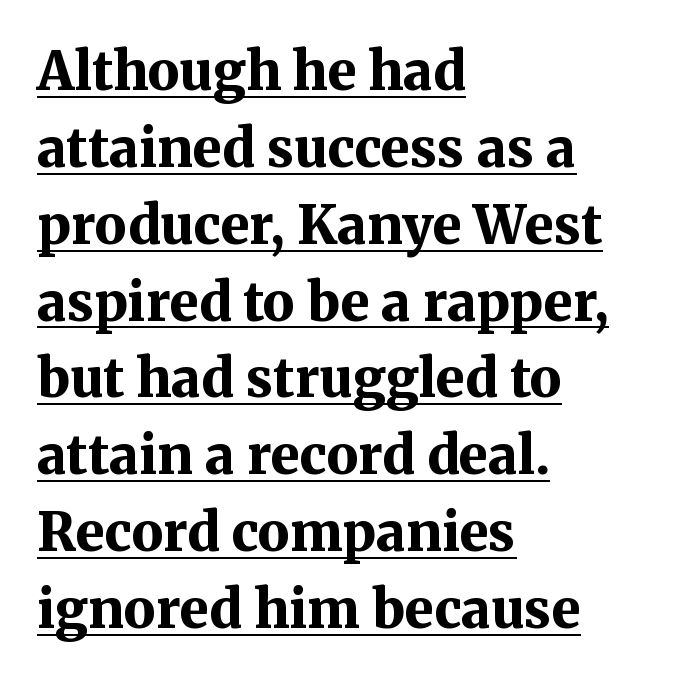
The image shows 53 px bold serif type, upright; set left-aligned, normal line spacing (1.45x), normal letter spacing, underlined; medium stroke contrast and a medium x-height.
